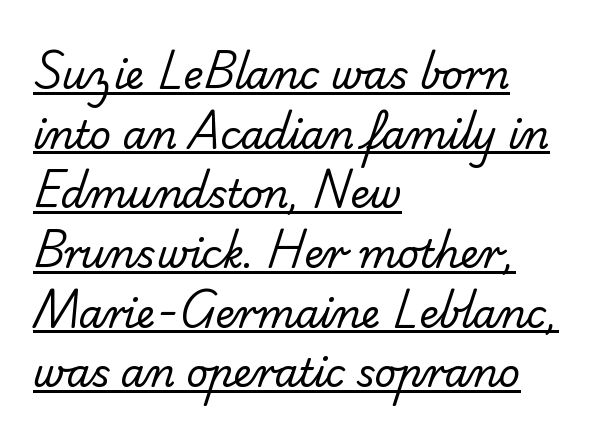
Q: Is the text bold? A: No.
Q: Is the typeface a serif or a sans-serif typeface? A: Sans-serif.
Q: Is the text underlined? A: Yes.
Q: How is the paragraph aligned? A: Left-aligned.
Q: Is the spacing between letters normal or unusually wide? A: Normal.
Q: Is the spacing between lines tight, normal or loose? A: Normal.
Q: Width (condensed, normal, or wide)? A: Normal.
Q: Stroke contrast? A: Low.
Q: x-height? A: Small.
Q: Monospaced? A: No.
